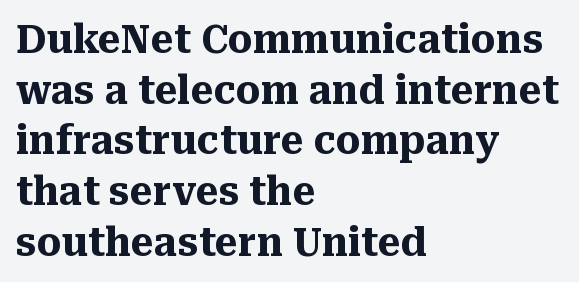
Q: Is the text bold? A: Yes.
Q: Is the text italic (slanted)? A: No, it is upright.
Q: Is the typeface a serif or a sans-serif typeface? A: Serif.
Q: Is the text underlined? A: No.
Q: How is the paragraph aligned? A: Left-aligned.
Q: Is the spacing between letters normal or unusually wide? A: Normal.
Q: Is the spacing between lines tight, normal or loose? A: Normal.
Q: Width (condensed, normal, or wide)? A: Normal.
Q: Stroke contrast? A: Medium.
Q: x-height? A: Medium.
Q: Monospaced? A: No.
